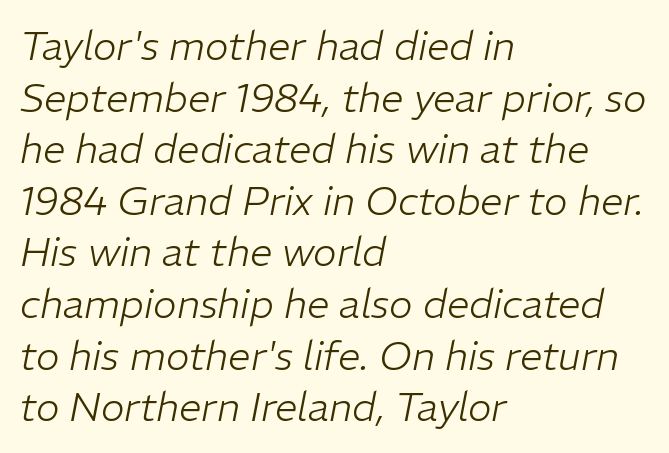
Q: Is the text bold? A: No.
Q: Is the text italic (slanted)? A: Yes, it leans right by about 11 degrees.
Q: Is the text underlined? A: No.
Q: How is the paragraph aligned? A: Left-aligned.
Q: Is the spacing between letters normal or unusually wide? A: Normal.
Q: Is the spacing between lines tight, normal or loose? A: Normal.
Q: Width (condensed, normal, or wide)? A: Normal.
Q: Stroke contrast? A: Low.
Q: x-height? A: Medium.
Q: Monospaced? A: No.
